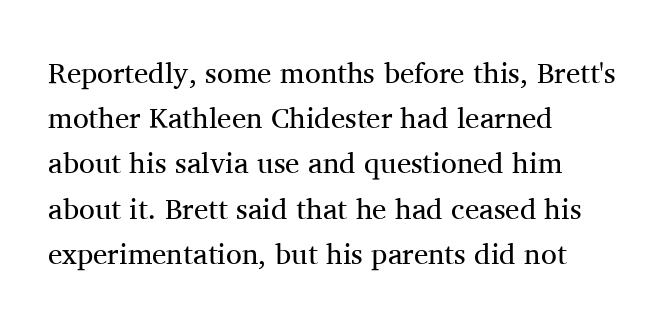
{"serif": "yes", "italic": "no", "bold": "no", "weight": "regular", "width": "normal", "stroke_contrast": "medium", "x_height": "medium", "monospaced": "no", "underline": "no", "align": "left", "line_spacing": "normal", "line_spacing_ratio": 1.56, "letter_spacing": "normal", "letter_spacing_em": 0.0, "glyph_px": 29}
